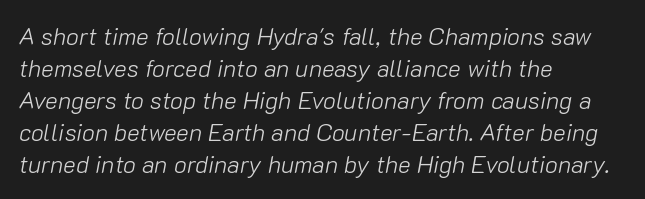
If you measured baseline to baseline, you'd find a middling distance. Alignment: flush left. Designer's note — italics engaged. Each row of text sits above clean, open space. Letters have the restrained weight of plain body copy at most. These lines keep a tight, regular rhythm from letter to letter.
